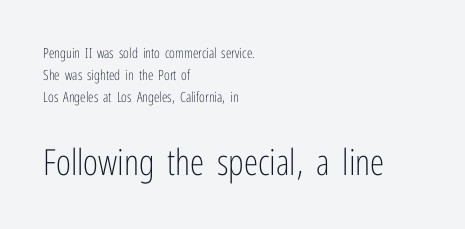
{"serif": "no", "italic": "no", "bold": "no", "weight": "light", "width": "condensed", "stroke_contrast": "low", "x_height": "medium", "monospaced": "no", "underline": "no", "align": "left", "line_spacing": "normal", "line_spacing_ratio": 1.57, "letter_spacing": "normal", "letter_spacing_em": 0.0, "larger_block": "second", "size_ratio": 2.57, "glyph_px": 36}
